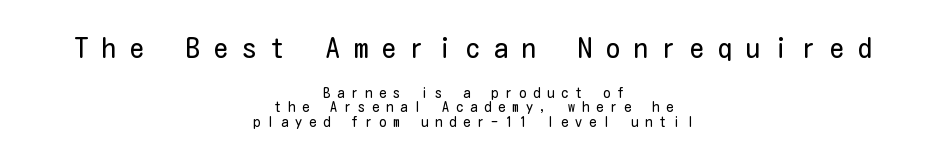
Weight: in the light-to-regular range. The typography opts for an upright posture over an oblique one. Typographically, this falls in the sans-serif category. Vertical spacing — tight. What stands out about the letter spacing? Its width — letters are far apart.
